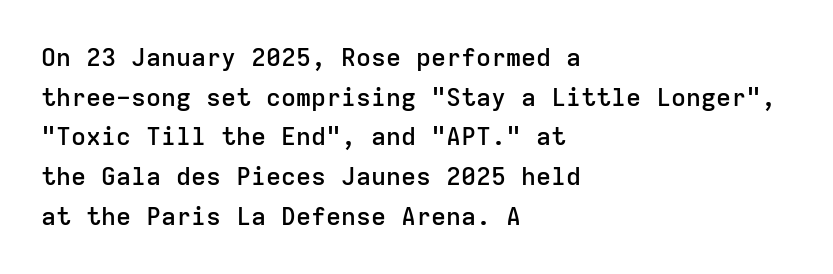
Q: Is the text bold? A: Semi-bold.
Q: Is the text italic (slanted)? A: No, it is upright.
Q: Is the text underlined? A: No.
Q: How is the paragraph aligned? A: Left-aligned.
Q: Is the spacing between letters normal or unusually wide? A: Normal.
Q: Is the spacing between lines tight, normal or loose? A: Normal.
